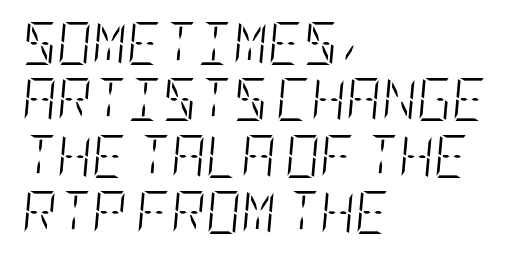
The image shows 43 px light, condensed type, italic (leaning right); set left-aligned, normal line spacing (1.31x), normal letter spacing, not underlined; low stroke contrast and a large x-height.
